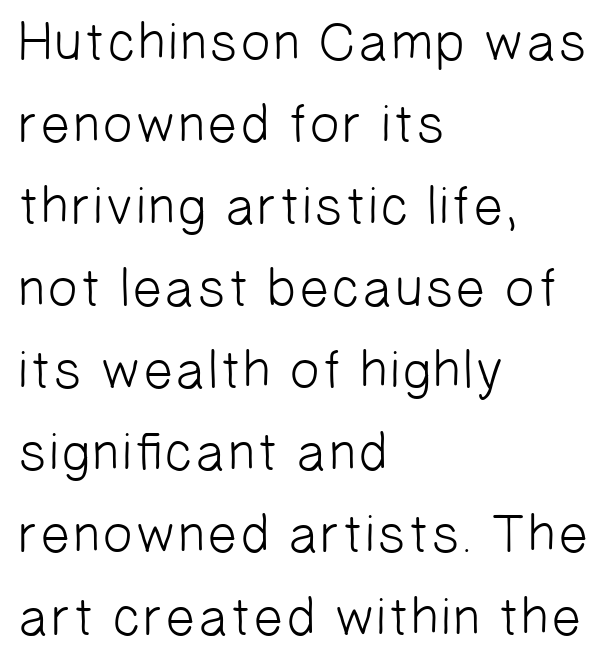
Q: Is the text bold? A: No.
Q: Is the typeface a serif or a sans-serif typeface? A: Sans-serif.
Q: Is the text underlined? A: No.
Q: How is the paragraph aligned? A: Left-aligned.
Q: Is the spacing between letters normal or unusually wide? A: Normal.
Q: Is the spacing between lines tight, normal or loose? A: Normal.
Q: Width (condensed, normal, or wide)? A: Normal.
Q: Stroke contrast? A: Low.
Q: x-height? A: Medium.
Q: Monospaced? A: No.
